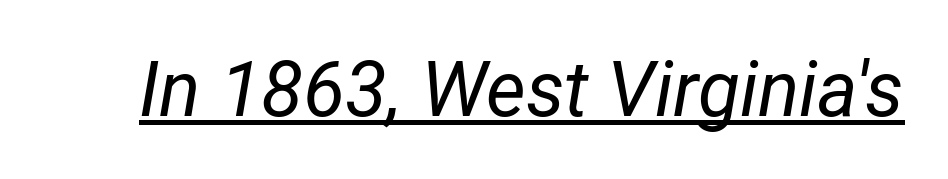
{"italic": "yes", "lean": "right", "slant_degrees": 12, "bold": "no", "weight": "regular", "width": "condensed", "stroke_contrast": "low", "x_height": "medium", "monospaced": "no", "underline": "yes", "letter_spacing": "normal", "letter_spacing_em": 0.0, "glyph_px": 77}
